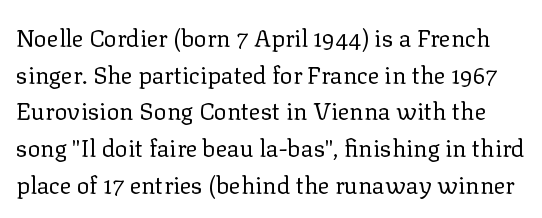
The image shows 24 px text type, upright; set normal line spacing (1.53x), normal letter spacing, not underlined.
